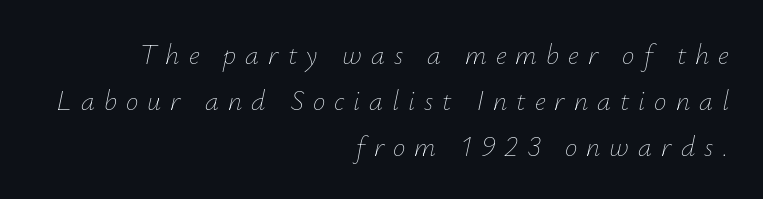
The image shows 28 px thin type, italic (leaning right); set right-aligned, normal line spacing (1.64x), unusually wide letter spacing (+0.32 em), not underlined; low stroke contrast and a small x-height.
